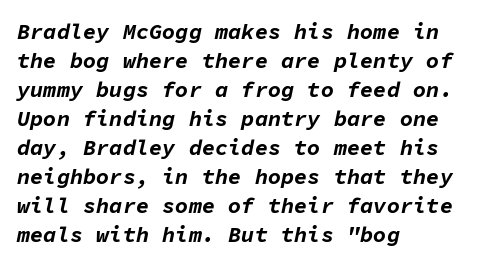
These lines were composed using italics. This sample keeps an unexceptional amount of space between lines. You could call the tracking neutral — neither tight nor loose. Emphasis by weight is at full strength: bold. All the whitespace from short lines collects on the right. Lines of text with bare space underneath.
